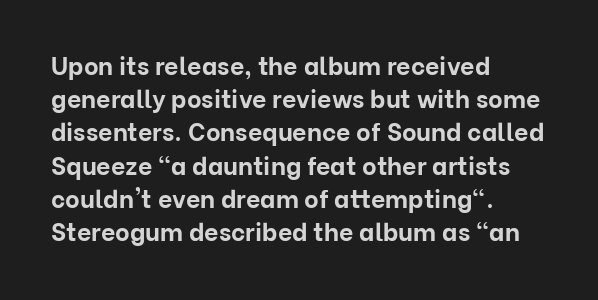
One-word summary of the alignment: left. Compared with an ordinary text face, these strokes are far heavier — a full bold. Interline gaps are of average width in this sample. Letter spacing: default. The baseline area is clear. The letters stand upright; this is a roman face.
